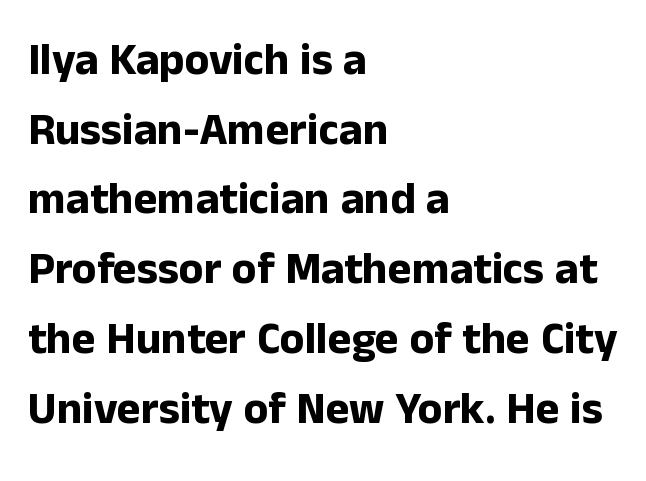
The foot of each line stays bare and open. Horizontal bands of white between lines are of average thickness. Each line starts at the same left margin while the right side varies. Designer's note — italics off, roman on. Observe the absence of serifs on each vertical stroke in this sample.
